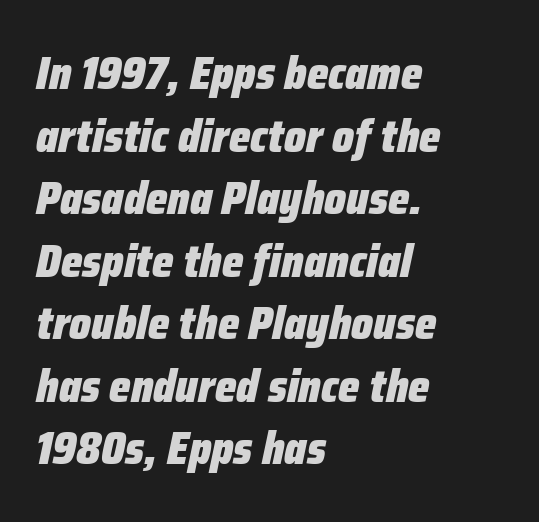
Looks like regular typesetting: each glyph gets only the width it needs. Any mark beneath the type? The region is blank. Summary of weight: heavy, a full bold. Rendered with sloped, italic letterforms. The vertical gap from one line to the next is medium.
